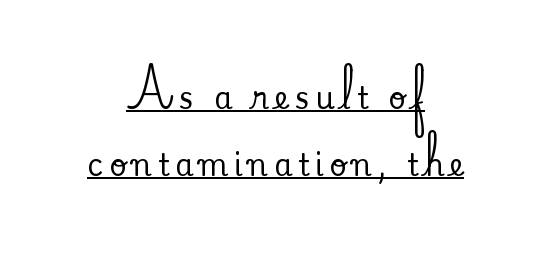
Do the letters lean? They stand straight. Students, observe the line beneath the letters — that is underlining. You can tell from the footed stems that serif type was used. Quick note: interline space is abundant. Do the characters align in a grid? No, the font is proportional.
